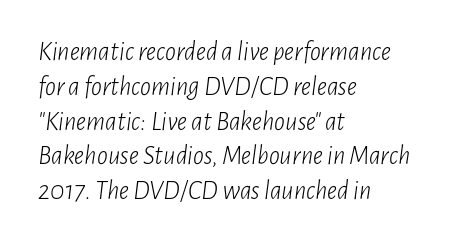
A clean baseline with only descenders dipping below it. This reads as an unemphasized weight, regular at the heaviest. The typesetter chose a ragged-right arrangement here. Is there much room between lines? A standard amount, neither cramped nor airy.
